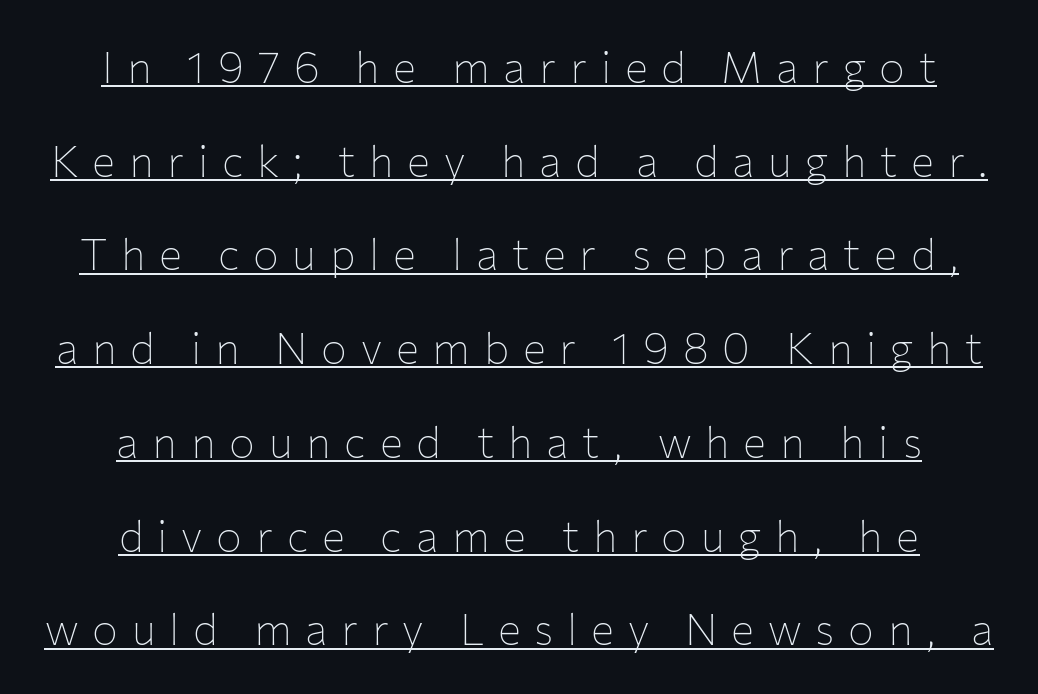
The image shows 43 px thin sans-serif type, upright; set centered, loose line spacing (2.18x), unusually wide letter spacing (+0.32 em), underlined; low stroke contrast and a medium x-height.
